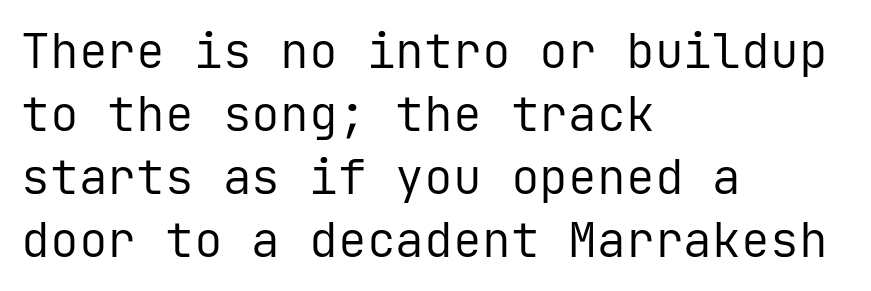
Q: Is the text bold? A: No.
Q: Is the text italic (slanted)? A: No, it is upright.
Q: Is the typeface a serif or a sans-serif typeface? A: Sans-serif.
Q: Is the text underlined? A: No.
Q: How is the paragraph aligned? A: Left-aligned.
Q: Is the spacing between letters normal or unusually wide? A: Normal.
Q: Is the spacing between lines tight, normal or loose? A: Normal.
Q: Width (condensed, normal, or wide)? A: Normal.
Q: Stroke contrast? A: Low.
Q: x-height? A: Medium.
Q: Monospaced? A: Yes.
